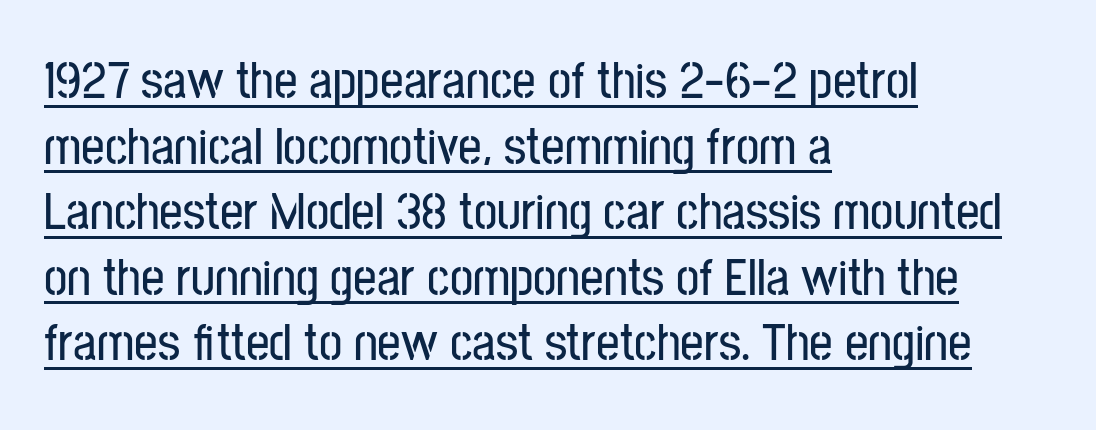
The image shows 52 px condensed sans-serif type, upright; set left-aligned, normal line spacing (1.26x), normal letter spacing, underlined; low stroke contrast and a medium x-height.
